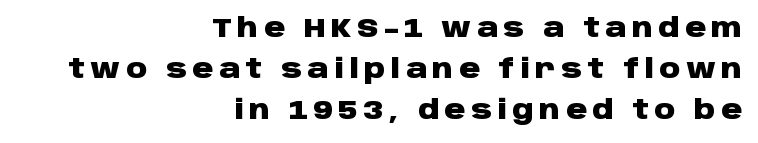
{"italic": "no", "bold": "yes", "underline": "no", "align": "right", "line_spacing": "normal", "line_spacing_ratio": 1.58, "letter_spacing": "wide", "letter_spacing_em": 0.21, "glyph_px": 26}
